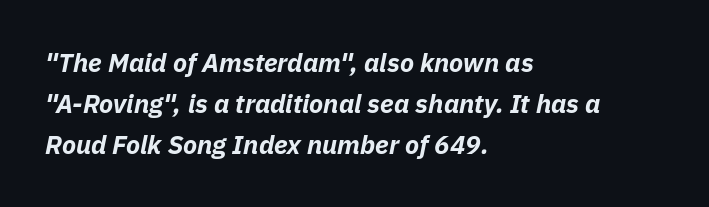
Each new line begins a customary step beneath the previous one. The space directly below the letters is spotless. The glyphs look as if they've been sheared to an angle. Typesetter's note: full bold, strokes at maximum text heaviness. Glyph-to-glyph distance matches everyday printed text.
